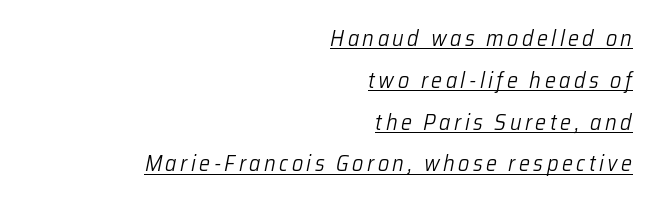
The rendered words wear a rule along their underside. A student would call this right alignment; a typographer would say flush right, rag left. On a weight scale, this lands at 450 or below. Would a proofreader flag this as italicized? Yes. Loosely led — the rows are spread out.
